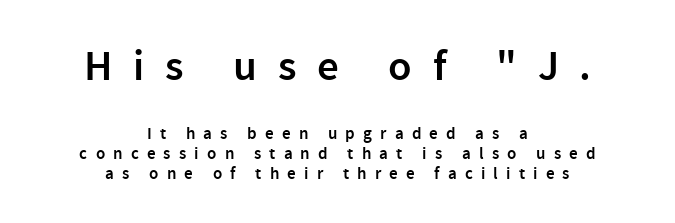
The upper block of text is set noticeably larger than the block beneath it. This is sans-serif lettering, the kind often seen on screens and signage. Weight: semibold (demi). A typesetter would call this heavily tracked-out type.
